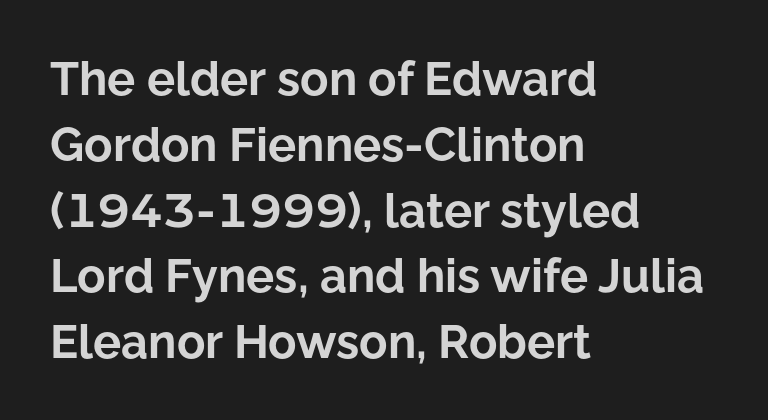
Q: Is the text bold? A: Yes.
Q: Is the text italic (slanted)? A: No, it is upright.
Q: Is the typeface a serif or a sans-serif typeface? A: Sans-serif.
Q: Is the text underlined? A: No.
Q: How is the paragraph aligned? A: Left-aligned.
Q: Is the spacing between letters normal or unusually wide? A: Normal.
Q: Is the spacing between lines tight, normal or loose? A: Normal.
Q: Width (condensed, normal, or wide)? A: Normal.
Q: Stroke contrast? A: Low.
Q: x-height? A: Medium.
Q: Monospaced? A: No.
